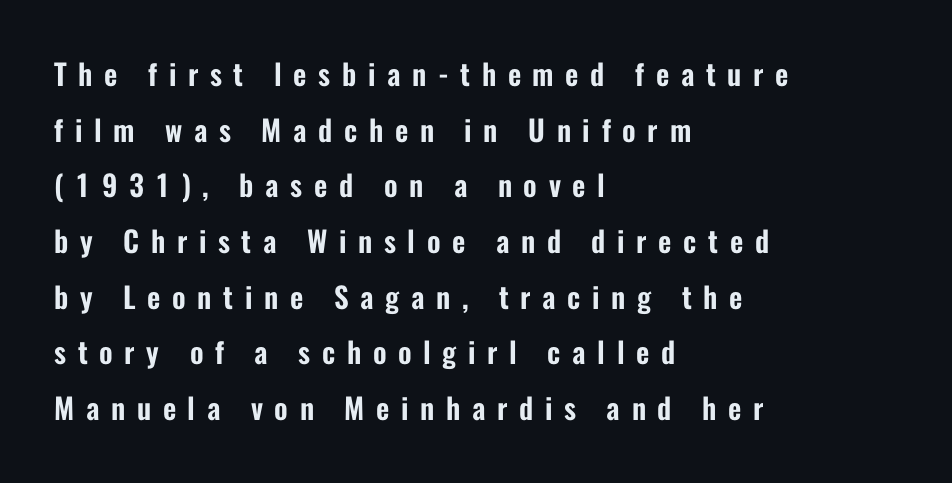
The image shows 29 px condensed sans-serif type, upright; set left-aligned, loose line spacing (1.92x), unusually wide letter spacing (+0.4 em), not underlined; low stroke contrast and a medium x-height.
